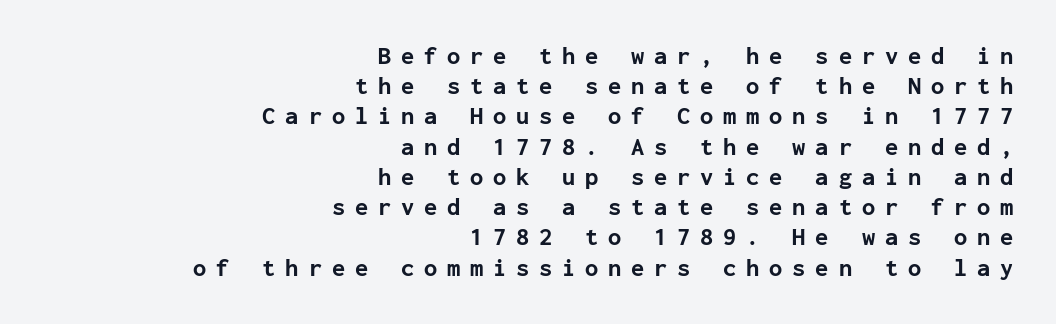
Q: Is the text bold? A: Yes.
Q: Is the text italic (slanted)? A: No, it is upright.
Q: Is the text underlined? A: No.
Q: How is the paragraph aligned? A: Right-aligned.
Q: Is the spacing between letters normal or unusually wide? A: Unusually wide.
Q: Is the spacing between lines tight, normal or loose? A: Normal.
